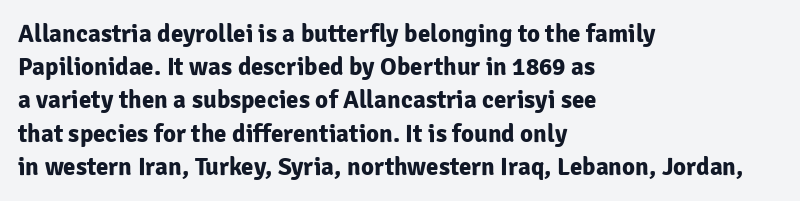
Q: Is the text bold? A: Yes.
Q: Is the text italic (slanted)? A: No, it is upright.
Q: Is the text underlined? A: No.
Q: How is the paragraph aligned? A: Left-aligned.
Q: Is the spacing between letters normal or unusually wide? A: Normal.
Q: Is the spacing between lines tight, normal or loose? A: Normal.
